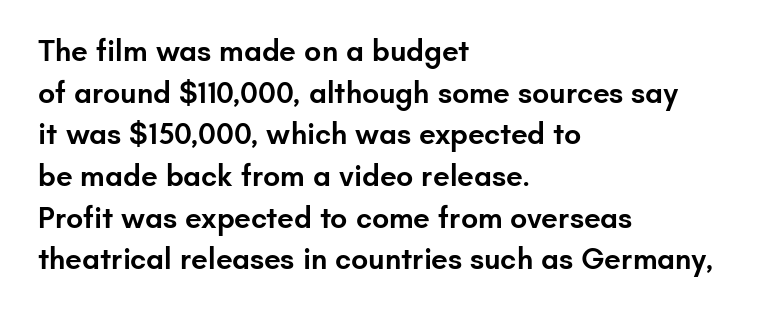
{"serif": "no", "italic": "no", "bold": "semi", "weight": "semibold", "width": "normal", "stroke_contrast": "low", "x_height": "small", "monospaced": "no", "underline": "no", "align": "left", "line_spacing": "normal", "line_spacing_ratio": 1.39, "letter_spacing": "normal", "letter_spacing_em": 0.0, "glyph_px": 30}
